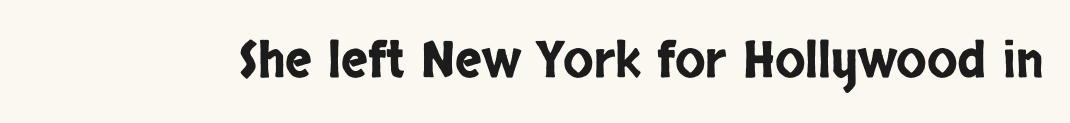
{"serif": "no", "italic": "no", "width": "condensed", "stroke_contrast": "low", "x_height": "large", "monospaced": "no", "underline": "no", "letter_spacing": "normal", "letter_spacing_em": 0.0, "glyph_px": 50}
